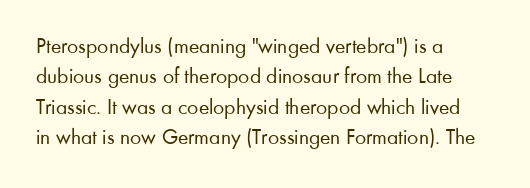
The image shows 22 px text type, upright; set left-aligned, normal line spacing (1.38x), normal letter spacing, not underlined.
